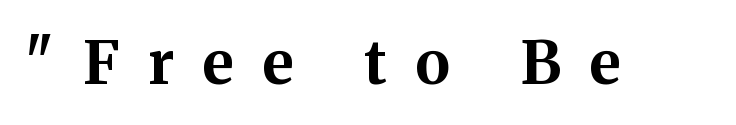
Q: Is the text bold? A: Yes.
Q: Is the text italic (slanted)? A: No, it is upright.
Q: Is the typeface a serif or a sans-serif typeface? A: Serif.
Q: Is the text underlined? A: No.
Q: Is the spacing between letters normal or unusually wide? A: Unusually wide.
Q: Width (condensed, normal, or wide)? A: Normal.
Q: Stroke contrast? A: Medium.
Q: x-height? A: Medium.
Q: Monospaced? A: No.
